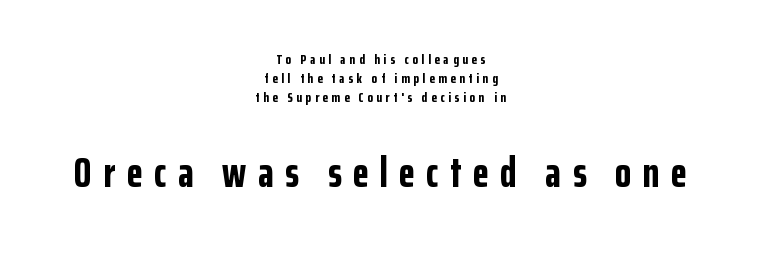
Is this a fixed-width face? No — the glyphs have proportional, varying widths. These lines were composed using upright roman letters. The line-height multiplier appears to be the usual default. The lines are quadded center. If you squint, the bottom block still reads clearly — it's the larger of the two.
